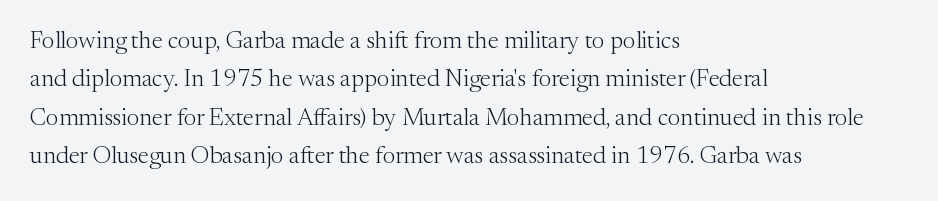
Q: Is the text bold? A: No.
Q: Is the text italic (slanted)? A: No, it is upright.
Q: Is the text underlined? A: No.
Q: How is the paragraph aligned? A: Left-aligned.
Q: Is the spacing between letters normal or unusually wide? A: Normal.
Q: Is the spacing between lines tight, normal or loose? A: Normal.
